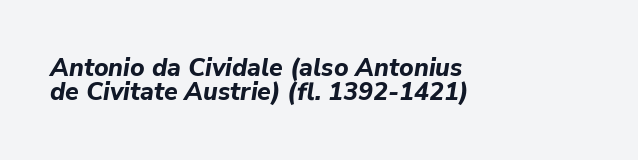
{"italic": "yes", "lean": "right", "slant_degrees": 9, "bold": "yes", "underline": "no", "align": "left", "line_spacing": "tight", "line_spacing_ratio": 0.98, "letter_spacing": "normal", "letter_spacing_em": 0.0, "glyph_px": 25}
